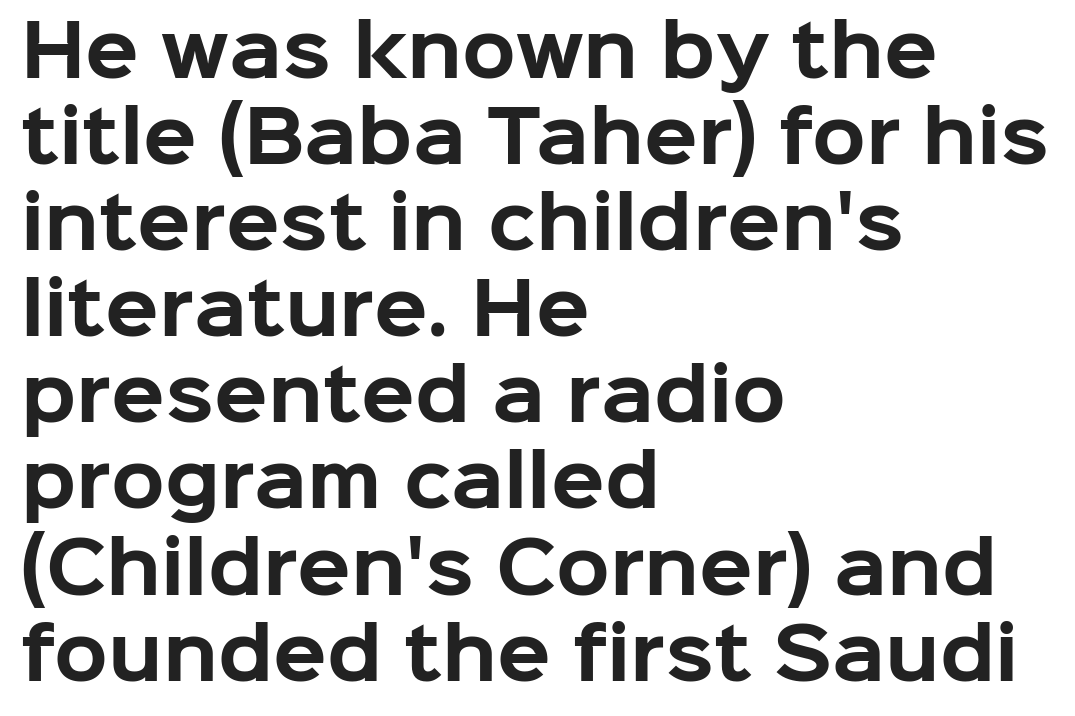
The sample has been set heavy, in full bold. Note: no serifs on the glyphs. The rendering uses natural spacing where letterforms have individual widths. Is there any slant? The stems are plumb. Students, note that the glyphs here touch the page at normal intervals. Check the space under the baseline: it is left empty.
